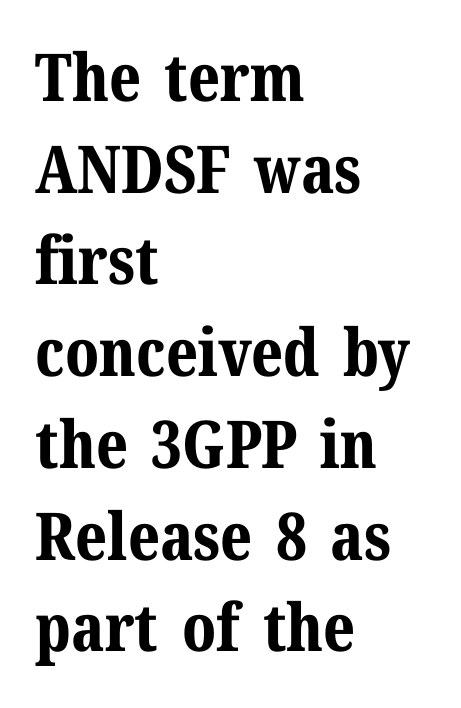
Regular leading. Leftover space on each line is placed entirely after the last word. A typesetter would mark this as roman, not italic. Strokes here are thick enough to call this a true bold. The letterforms sit shoulder to shoulder at normal distance.
